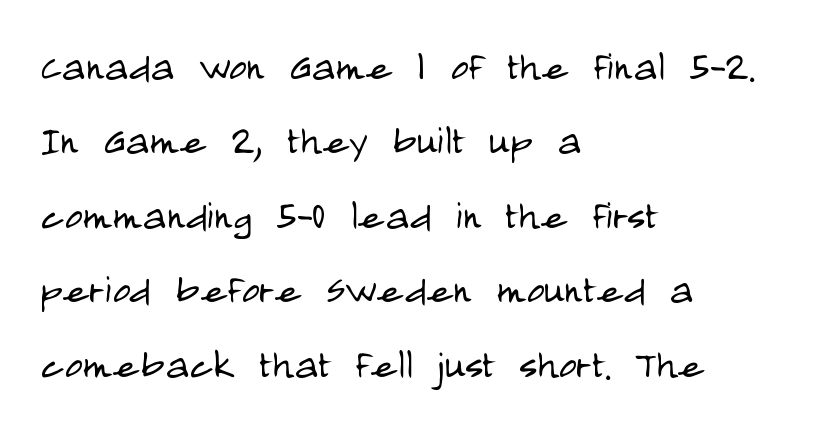
{"serif": "no", "italic": "no", "bold": "no", "weight": "light", "width": "condensed", "stroke_contrast": "low", "x_height": "large", "monospaced": "no", "underline": "no", "align": "left", "line_spacing": "normal", "line_spacing_ratio": 1.52, "letter_spacing": "normal", "letter_spacing_em": 0.0, "glyph_px": 49}
